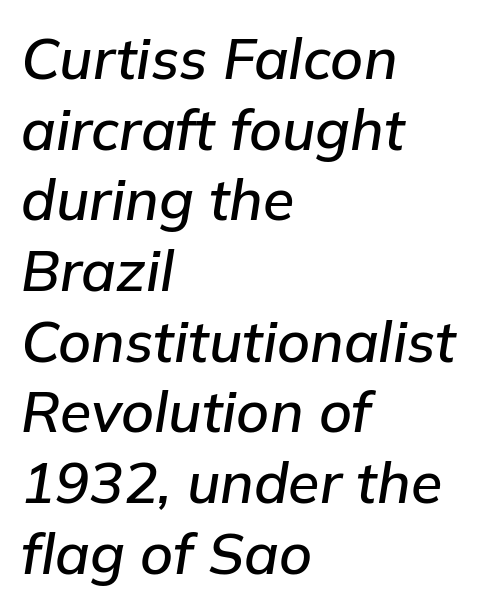
The zone under the glyphs is completely vacant. Caption: multi-line text, flush left, ragged right. In terms of posture, this sample is oblique. Each word holds together tightly as a unit, with standard inter-letter gaps.
